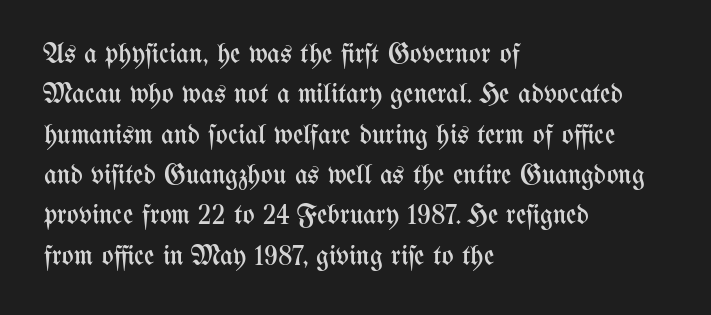
These lines keep a tight, regular rhythm from letter to letter. Note the varied advance widths — an 'i' is clearly narrower than an 'm'. Upright lettering throughout. The letters look calm and open, with moderate or lighter stems. Leading: standard. Honestly, there is no underline to notice here at all.
